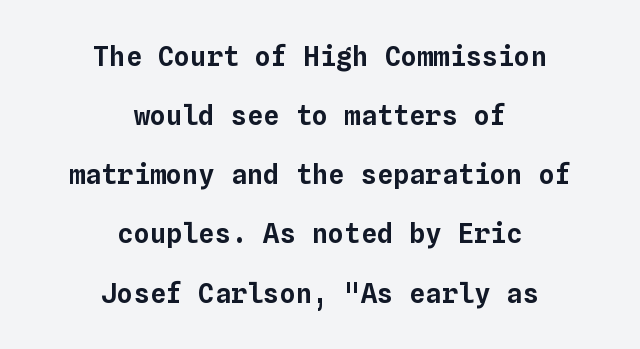
Q: Is the text italic (slanted)? A: No, it is upright.
Q: Is the text underlined? A: No.
Q: How is the paragraph aligned? A: Centered.
Q: Is the spacing between letters normal or unusually wide? A: Normal.
Q: Is the spacing between lines tight, normal or loose? A: Loose.
